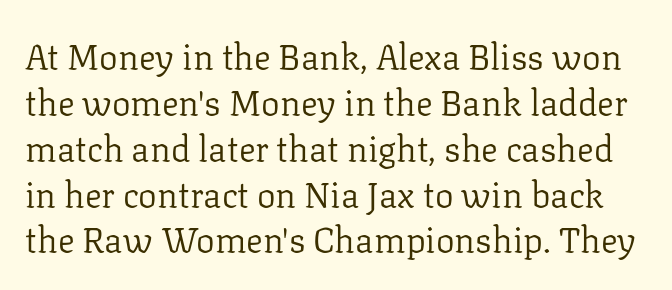
Q: Is the text bold? A: No.
Q: Is the text italic (slanted)? A: No, it is upright.
Q: Is the typeface a serif or a sans-serif typeface? A: Serif.
Q: Is the text underlined? A: No.
Q: Is the spacing between letters normal or unusually wide? A: Normal.
Q: Is the spacing between lines tight, normal or loose? A: Normal.
Q: Width (condensed, normal, or wide)? A: Normal.
Q: Stroke contrast? A: Low.
Q: x-height? A: Medium.
Q: Monospaced? A: No.
